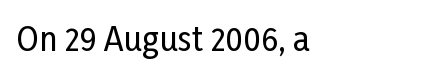
{"serif": "no", "italic": "no", "width": "condensed", "stroke_contrast": "low", "x_height": "medium", "monospaced": "no", "underline": "no", "letter_spacing": "normal", "letter_spacing_em": 0.0, "glyph_px": 32}
